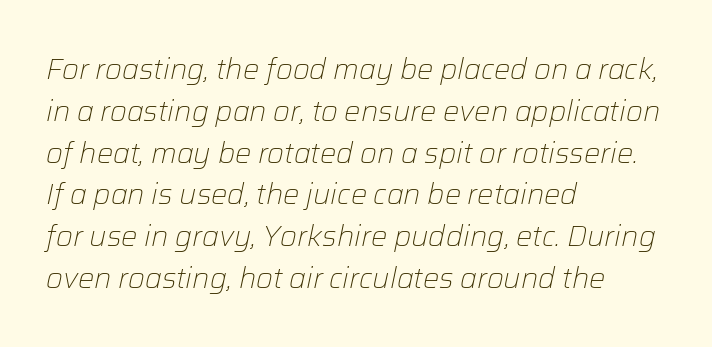
It's the slanting kind of type. The typeface has the unassuming heft of standard copy or less. Reading down the block, your eye returns to a fixed left position each line. One glance says typical: line gaps are just what's usual. The gap between lines stays unmarked.
